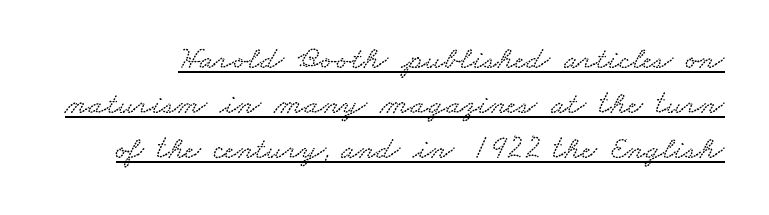
The image shows 33 px wide type; set normal line spacing (1.37x), normal letter spacing, underlined; low stroke contrast and a small x-height.
